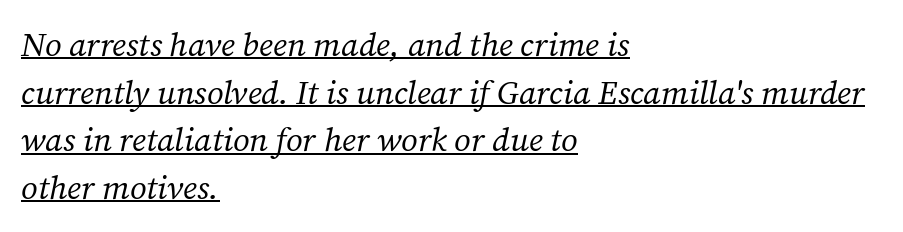
The image shows 33 px regular-weight serif type, italic (leaning right); set left-aligned, normal line spacing (1.44x), normal letter spacing, underlined; medium stroke contrast and a medium x-height.
